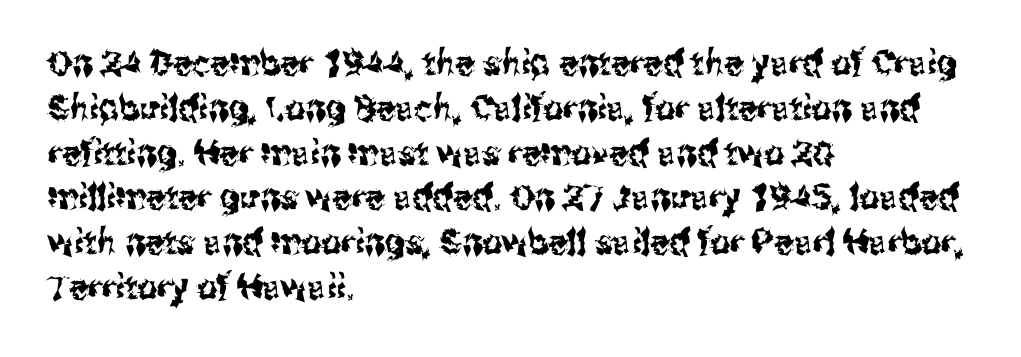
Q: Is the text italic (slanted)? A: No, it is upright.
Q: Is the typeface a serif or a sans-serif typeface? A: Sans-serif.
Q: Is the text underlined? A: No.
Q: How is the paragraph aligned? A: Left-aligned.
Q: Is the spacing between letters normal or unusually wide? A: Normal.
Q: Is the spacing between lines tight, normal or loose? A: Normal.
Q: Width (condensed, normal, or wide)? A: Condensed.
Q: Stroke contrast? A: Medium.
Q: x-height? A: Medium.
Q: Monospaced? A: No.
